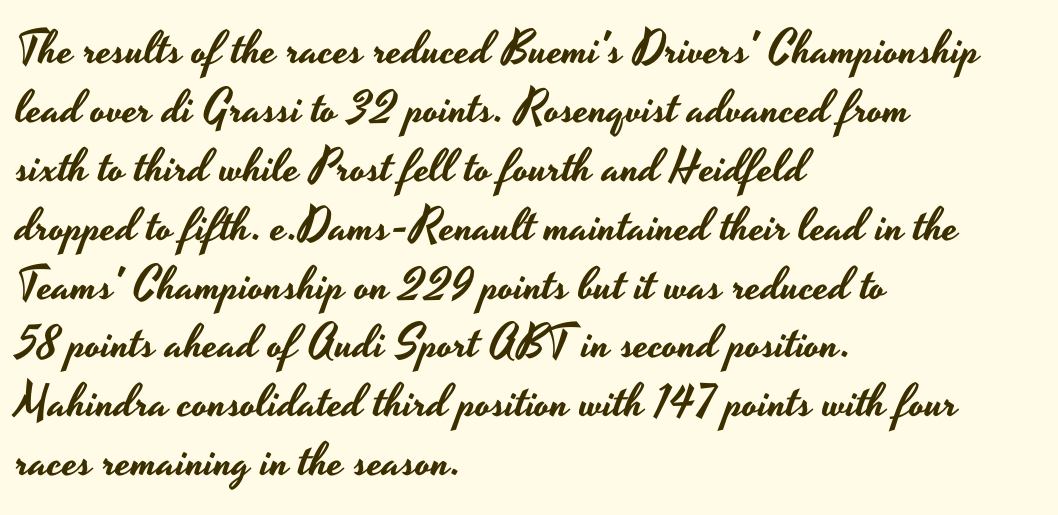
{"serif": "no", "width": "wide", "stroke_contrast": "low", "x_height": "small", "monospaced": "no", "underline": "no", "align": "left", "line_spacing": "normal", "line_spacing_ratio": 1.28, "letter_spacing": "normal", "letter_spacing_em": 0.0, "glyph_px": 46}
